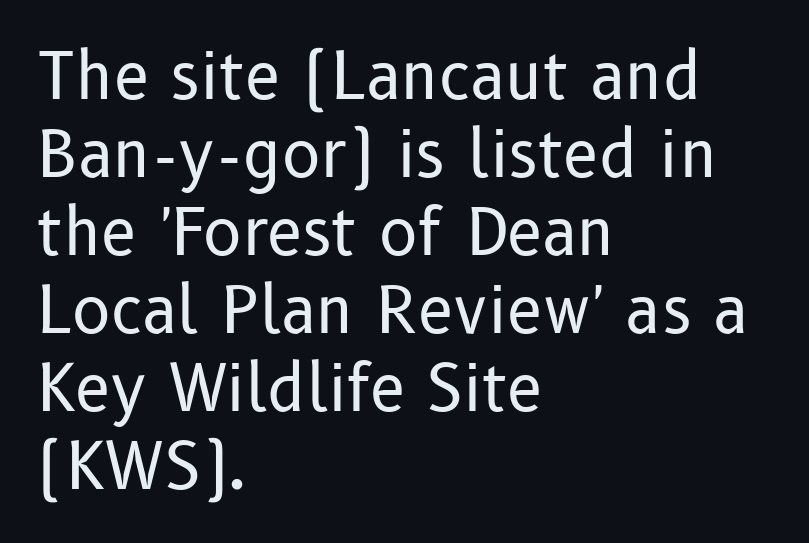
The tracking reads as untouched default to a designer's eye. Horizontally, the lines are justified to the leading edge only. Anything drawn beneath the words? Only blank space. The lettering holds an erect, upright posture throughout.
